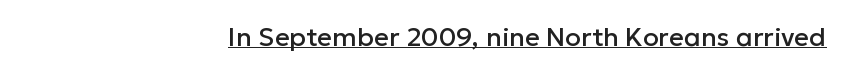
The passage shown has conventional tracking throughout. Italic: no, the glyphs are upright roman. What decoration does the sample have? An underline. The paragraph has a hard right edge and a soft left edge.
